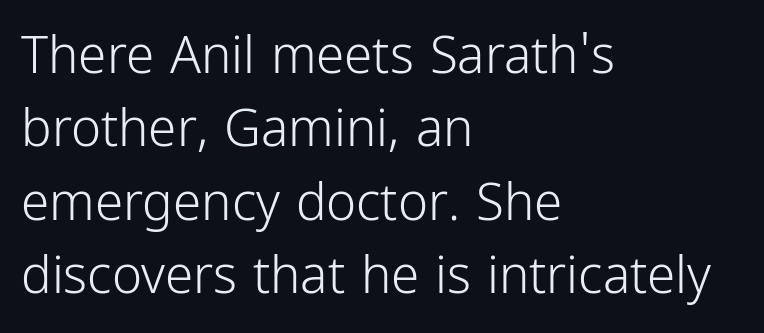
Q: Is the text bold? A: No.
Q: Is the text italic (slanted)? A: No, it is upright.
Q: Is the typeface a serif or a sans-serif typeface? A: Sans-serif.
Q: Is the text underlined? A: No.
Q: How is the paragraph aligned? A: Left-aligned.
Q: Is the spacing between letters normal or unusually wide? A: Normal.
Q: Is the spacing between lines tight, normal or loose? A: Normal.
Q: Width (condensed, normal, or wide)? A: Condensed.
Q: Stroke contrast? A: Low.
Q: x-height? A: Medium.
Q: Monospaced? A: No.
